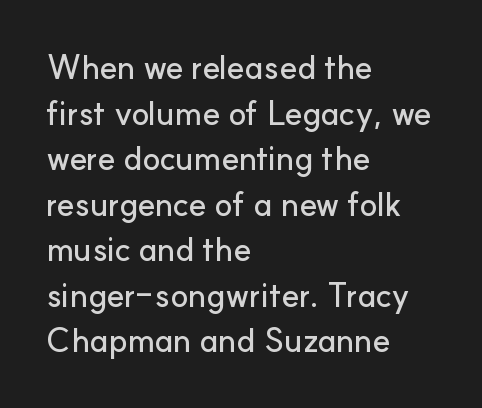
{"serif": "no", "italic": "no", "width": "normal", "stroke_contrast": "low", "x_height": "small", "monospaced": "no", "underline": "no", "align": "left", "line_spacing": "normal", "line_spacing_ratio": 1.38, "letter_spacing": "normal", "letter_spacing_em": 0.0, "glyph_px": 33}
